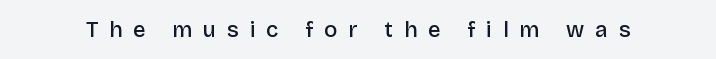
{"italic": "no", "bold": "semi", "underline": "no", "letter_spacing": "wide", "letter_spacing_em": 0.49, "glyph_px": 22}
